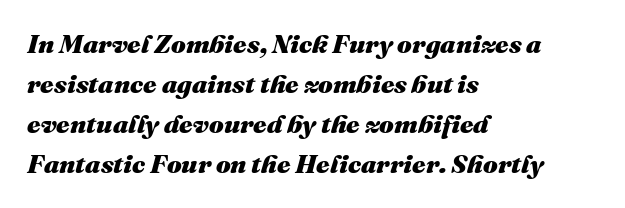
{"italic": "yes", "lean": "right", "slant_degrees": 16, "bold": "yes", "underline": "no", "align": "left", "line_spacing": "normal", "line_spacing_ratio": 1.54, "letter_spacing": "normal", "letter_spacing_em": 0.0, "glyph_px": 26}
